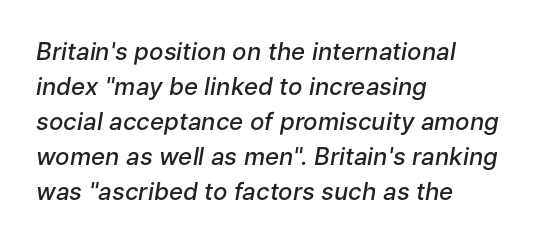
The image shows 24 px text type, italic (leaning right); set left-aligned, normal line spacing (1.46x), normal letter spacing, not underlined.
